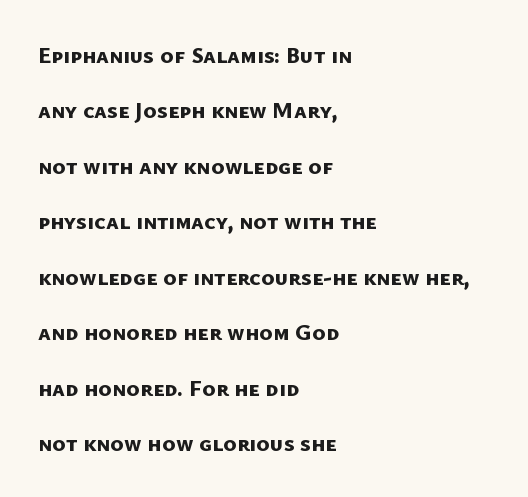
The image shows 23 px bold type; set left-aligned, loose line spacing (2.41x), normal letter spacing, not underlined.
